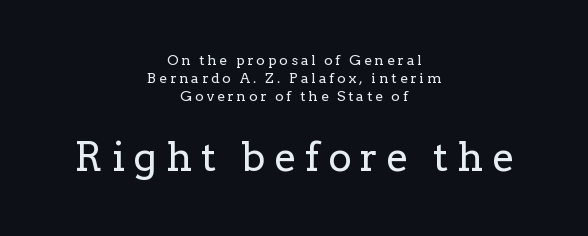
{"serif": "yes", "italic": "no", "bold": "no", "weight": "regular", "width": "normal", "stroke_contrast": "low", "x_height": "medium", "monospaced": "no", "underline": "no", "align": "center", "line_spacing": "normal", "line_spacing_ratio": 1.29, "letter_spacing": "wide", "letter_spacing_em": 0.22, "larger_block": "second", "size_ratio": 2.86, "glyph_px": 40}
